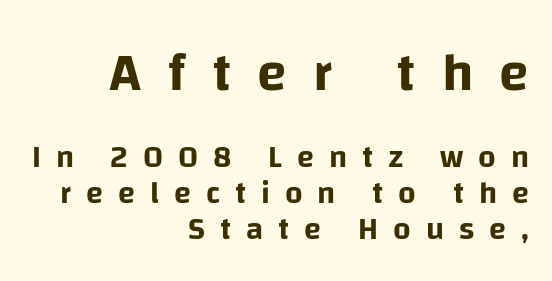
{"serif": "no", "italic": "no", "width": "normal", "stroke_contrast": "low", "x_height": "large", "monospaced": "no", "underline": "no", "align": "right", "line_spacing": "tight", "line_spacing_ratio": 1.15, "letter_spacing": "wide", "letter_spacing_em": 0.48, "larger_block": "first", "size_ratio": 1.74, "glyph_px": 54}
